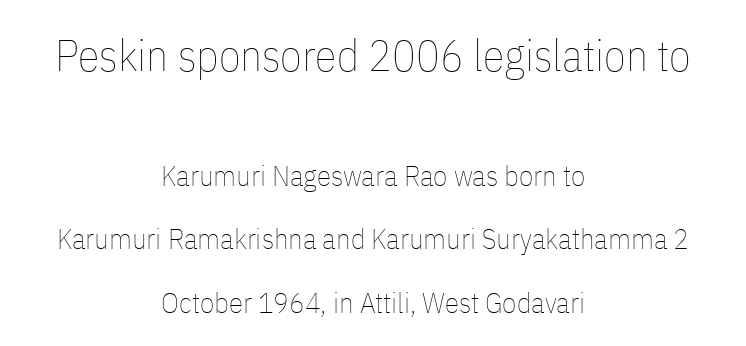
The image shows 44 px thin, condensed type, upright; set centered, loose line spacing (2.18x), normal letter spacing, not underlined; the first (top) block is 1.52x larger; low stroke contrast and a medium x-height.
